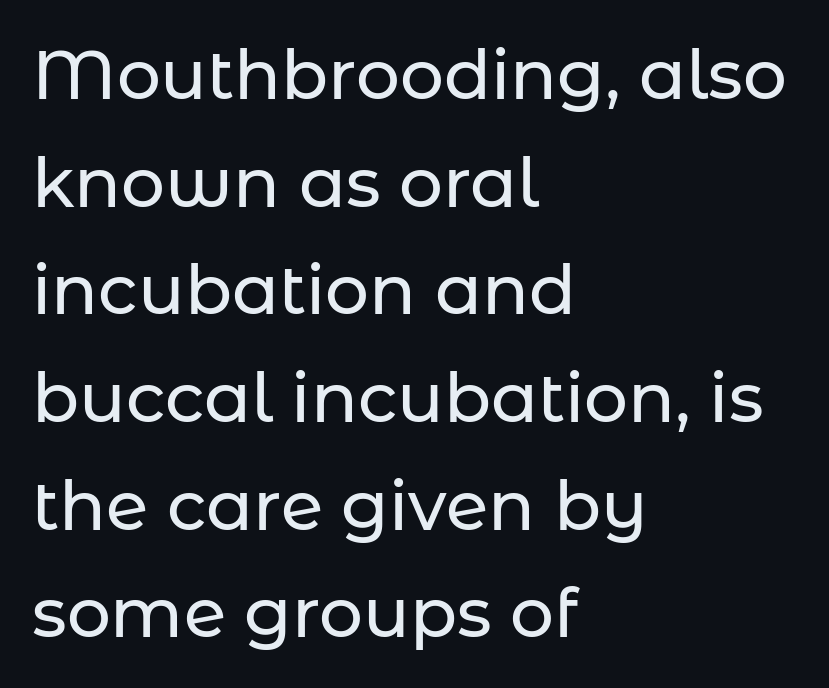
The axis of the letterforms is exactly vertical. Nobody drew a line under any word here. The designer went with a sans here, leaving each stem footless. Honestly, the letter spacing is just normal — you wouldn't notice it. Line starts are locked; line ends wander. The face used here is proportionally spaced, like ordinary book or web type.
